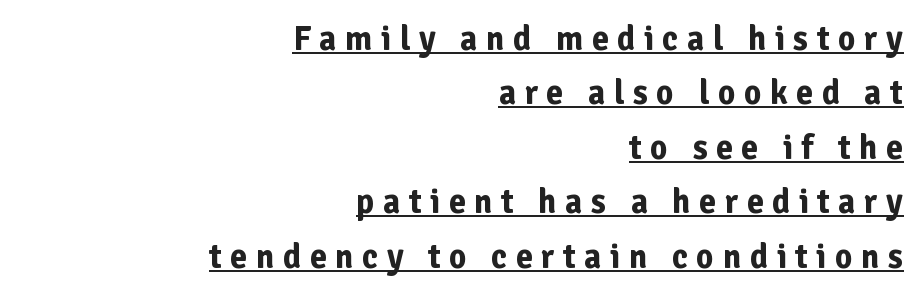
Note: no serifs on the glyphs. Someone cranked the tracking dial way up on this one. Compared with typical paragraphs, the rows here are spaced about the same. Visually the block forms a straight wall on the right and a jagged coastline on the left. The lettering holds an erect, upright posture throughout. Heavy, bold letterforms.
